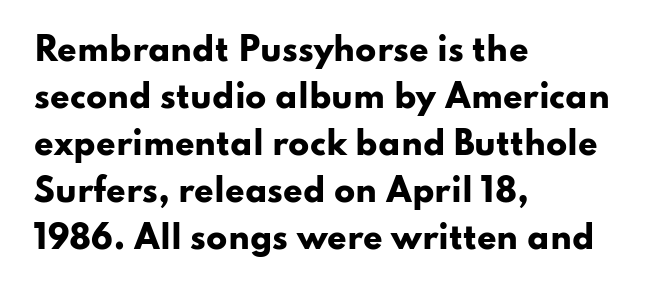
Q: Is the text bold? A: Yes.
Q: Is the text italic (slanted)? A: No, it is upright.
Q: Is the typeface a serif or a sans-serif typeface? A: Sans-serif.
Q: Is the text underlined? A: No.
Q: How is the paragraph aligned? A: Left-aligned.
Q: Is the spacing between letters normal or unusually wide? A: Normal.
Q: Is the spacing between lines tight, normal or loose? A: Normal.
Q: Width (condensed, normal, or wide)? A: Wide.
Q: Stroke contrast? A: Low.
Q: x-height? A: Small.
Q: Monospaced? A: No.
